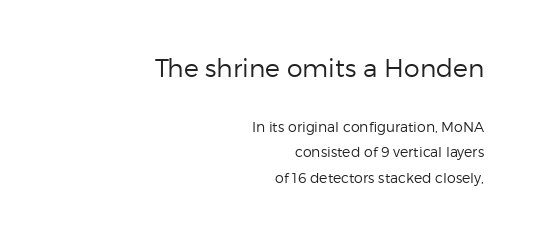
This sample is right-justified, so line beginnings fall wherever the words allow. Is the lower block the larger one? No — the upper block carries the bigger type. Quick note: underline off. The horizontal fit of the characters is conventional and even.
